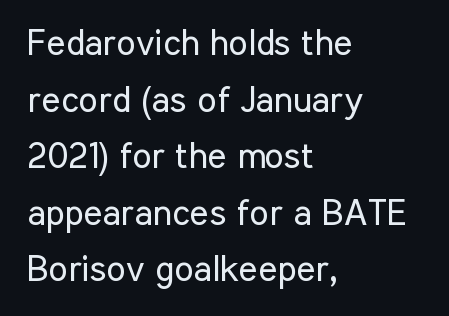
Varying glyph widths throughout — classic text-font behaviour. The passage shown stacks its lines at a standard gap. Reading down the block, your eye returns to a fixed left position each line. The letters carry no serifs — their stems end cleanly without finishing strokes. This sample uses plain, unmodified letter spacing. Weight: regular or lighter.
